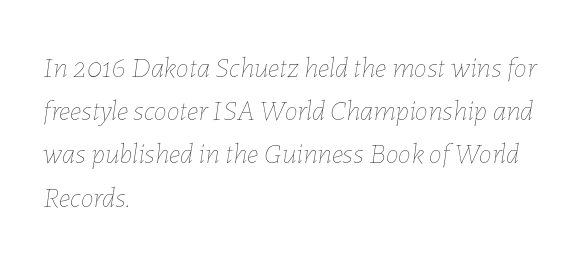
{"italic": "yes", "lean": "right", "slant_degrees": 7, "bold": "no", "weight": "thin", "width": "normal", "stroke_contrast": "low", "x_height": "medium", "monospaced": "no", "underline": "no", "align": "left", "line_spacing": "normal", "line_spacing_ratio": 1.49, "letter_spacing": "normal", "letter_spacing_em": 0.0, "glyph_px": 29}
